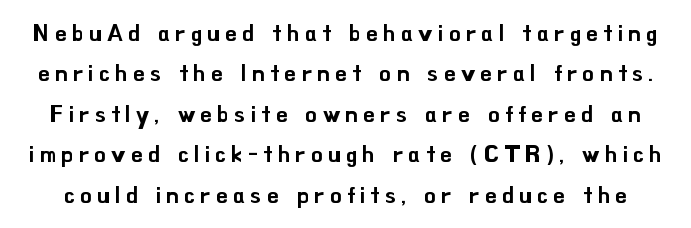
The image shows 23 px text type, upright; set line spacing 1.76x, unusually wide letter spacing (+0.23 em), not underlined.
